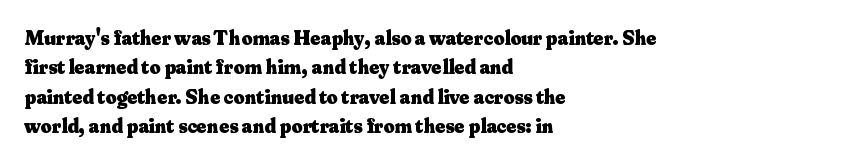
{"italic": "no", "bold": "yes", "underline": "no", "align": "left", "line_spacing": "normal", "line_spacing_ratio": 1.4, "letter_spacing": "normal", "letter_spacing_em": 0.0, "glyph_px": 21}
